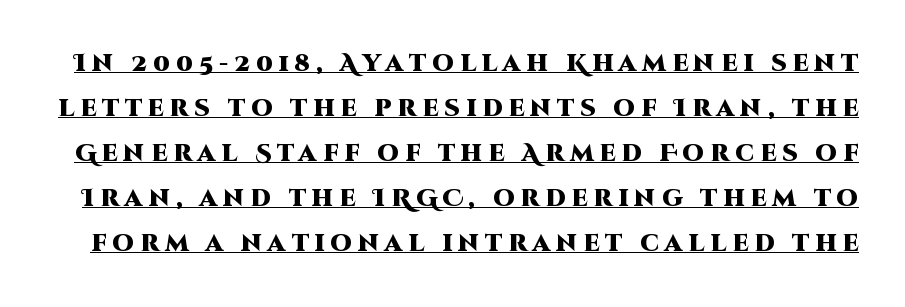
{"italic": "no", "bold": "yes", "underline": "yes", "line_spacing_ratio": 1.87, "letter_spacing": "wide", "letter_spacing_em": 0.25, "glyph_px": 24}
